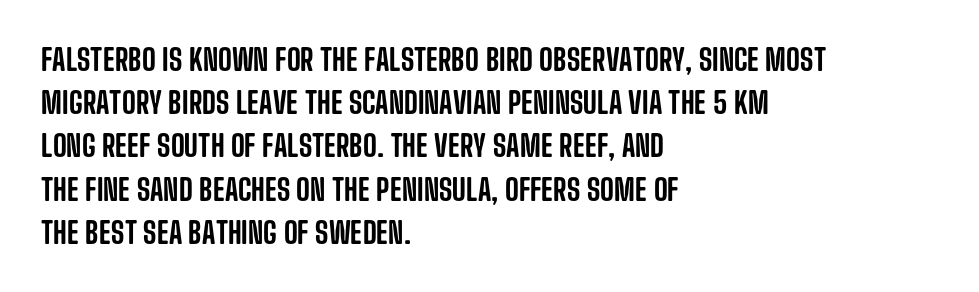
{"serif": "no", "italic": "no", "width": "condensed", "stroke_contrast": "low", "x_height": "large", "monospaced": "no", "underline": "no", "align": "left", "line_spacing": "normal", "line_spacing_ratio": 1.44, "letter_spacing": "normal", "letter_spacing_em": 0.0, "glyph_px": 30}
